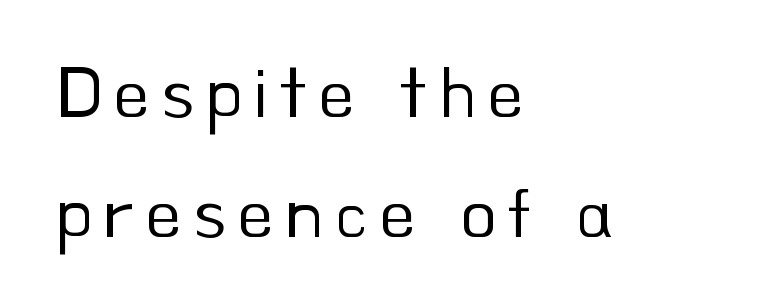
Q: Is the text bold? A: No.
Q: Is the text italic (slanted)? A: No, it is upright.
Q: Is the typeface a serif or a sans-serif typeface? A: Sans-serif.
Q: Is the text underlined? A: No.
Q: How is the paragraph aligned? A: Left-aligned.
Q: Is the spacing between lines tight, normal or loose? A: Normal.
Q: Width (condensed, normal, or wide)? A: Normal.
Q: Stroke contrast? A: Low.
Q: x-height? A: Small.
Q: Monospaced? A: No.
